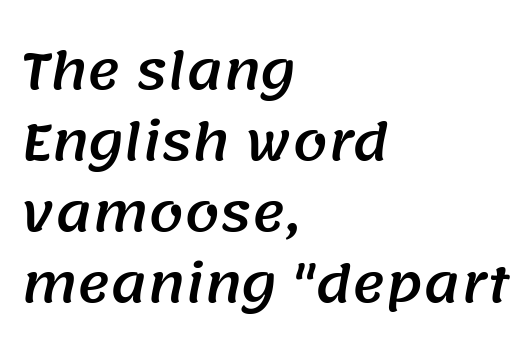
The image shows 50 px sans-serif type; set left-aligned, normal line spacing (1.42x), normal letter spacing, not underlined; medium stroke contrast and a large x-height.
